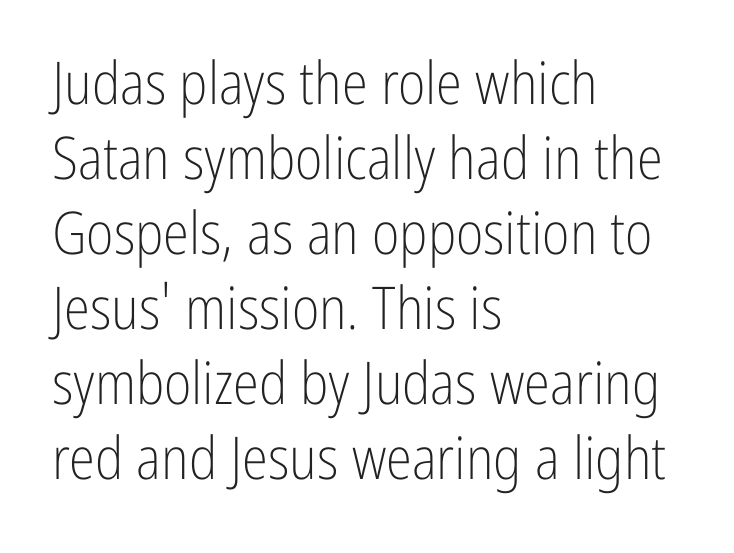
Decoration check: the copy has no underline. Posture: upright roman. What's the leading like? Ordinary, nothing unusual. You could call the tracking neutral — neither tight nor loose. The passage shown is not bold in any degree. Note the varied advance widths — an 'i' is clearly narrower than an 'm'.
